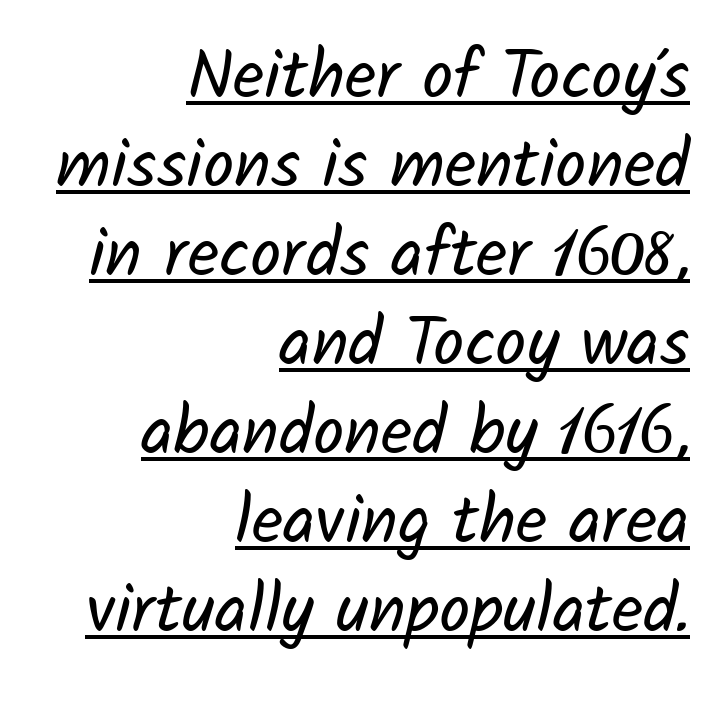
Q: Is the text bold? A: No.
Q: Is the typeface a serif or a sans-serif typeface? A: Sans-serif.
Q: Is the text underlined? A: Yes.
Q: How is the paragraph aligned? A: Right-aligned.
Q: Is the spacing between letters normal or unusually wide? A: Normal.
Q: Is the spacing between lines tight, normal or loose? A: Normal.
Q: Width (condensed, normal, or wide)? A: Normal.
Q: Stroke contrast? A: Low.
Q: x-height? A: Medium.
Q: Monospaced? A: No.
